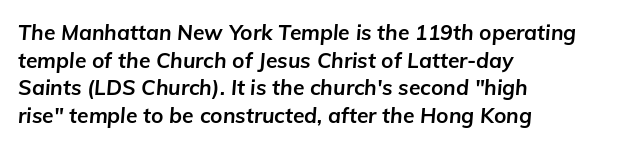
The image shows 21 px bold type, italic (leaning right); set left-aligned, normal line spacing (1.32x), normal letter spacing, not underlined.
